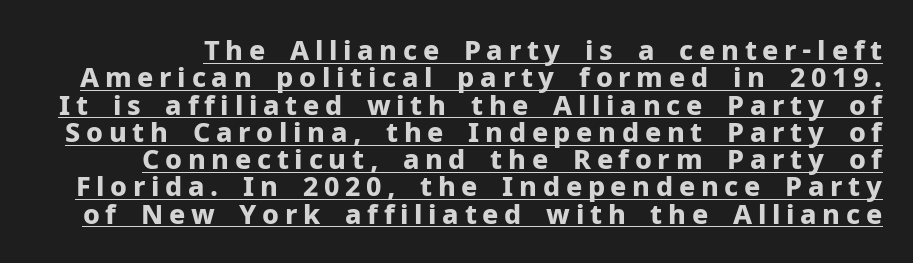
Q: Is the text bold? A: Yes.
Q: Is the text italic (slanted)? A: No, it is upright.
Q: Is the text underlined? A: Yes.
Q: Is the spacing between letters normal or unusually wide? A: Unusually wide.
Q: Is the spacing between lines tight, normal or loose? A: Tight.
